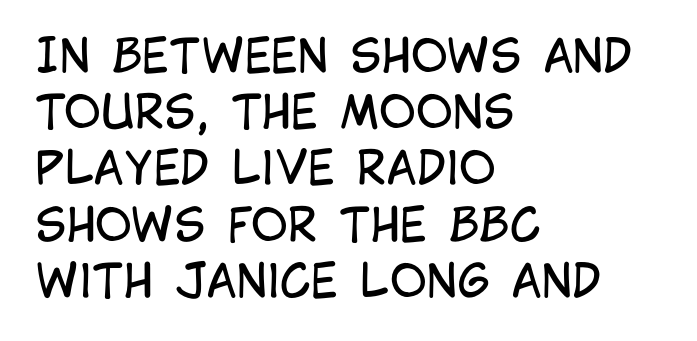
The block of text has a typical density, with ordinary space between rows. The lines in this sample share a left origin and differ only in where they stop. The glyphs are unaccompanied by any horizontal stroke below them. This sample uses plain, unmodified letter spacing. Think of a printed novel: that variable character pitch is what you see here. Letters have the restrained weight of plain body copy at most.
